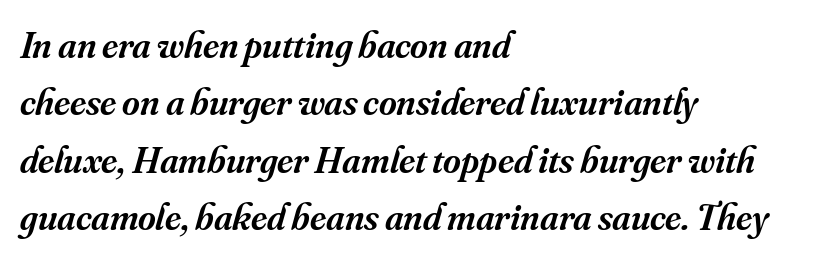
Q: Is the text bold? A: Semi-bold.
Q: Is the text italic (slanted)? A: Yes, it leans right by about 16 degrees.
Q: Is the typeface a serif or a sans-serif typeface? A: Serif.
Q: Is the text underlined? A: No.
Q: How is the paragraph aligned? A: Left-aligned.
Q: Is the spacing between letters normal or unusually wide? A: Normal.
Q: Is the spacing between lines tight, normal or loose? A: Normal.
Q: Width (condensed, normal, or wide)? A: Normal.
Q: Stroke contrast? A: Medium.
Q: x-height? A: Small.
Q: Monospaced? A: No.
